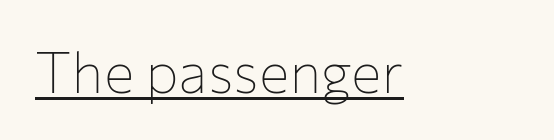
Characters follow at the spacing the type designer built in. Italic: no, the glyphs are upright roman. These glyphs show unthickened strokes, regular width or finer. Nope, no serifs anywhere on these letters. Underline: present.
